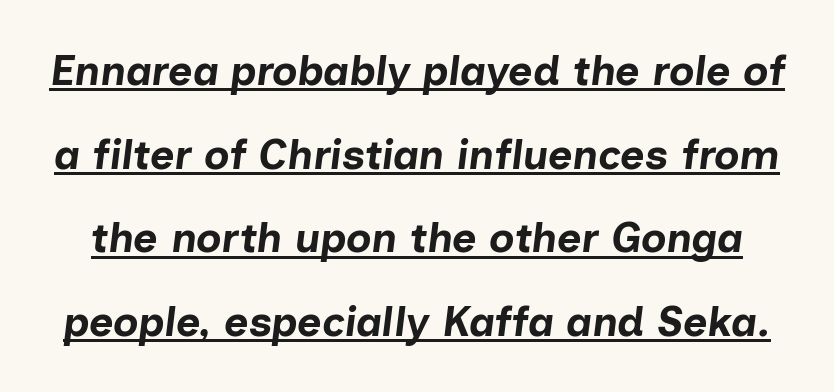
The image shows 42 px bold type, italic (leaning right); set loose line spacing (1.99x), normal letter spacing, underlined; low stroke contrast and a medium x-height.
